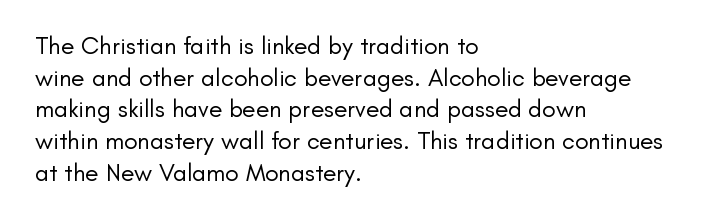
Q: Is the text bold? A: No.
Q: Is the text italic (slanted)? A: No, it is upright.
Q: Is the text underlined? A: No.
Q: How is the paragraph aligned? A: Left-aligned.
Q: Is the spacing between letters normal or unusually wide? A: Normal.
Q: Is the spacing between lines tight, normal or loose? A: Normal.
